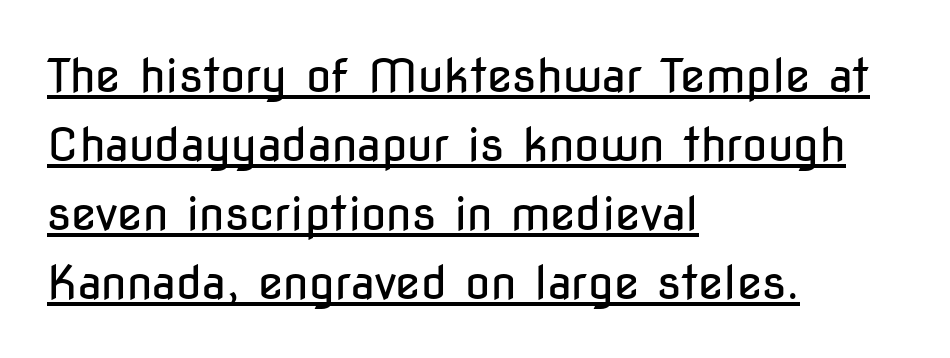
{"serif": "no", "italic": "no", "bold": "no", "weight": "regular", "width": "condensed", "stroke_contrast": "low", "x_height": "medium", "monospaced": "no", "underline": "yes", "align": "left", "line_spacing": "normal", "line_spacing_ratio": 1.5, "letter_spacing": "normal", "letter_spacing_em": 0.0, "glyph_px": 46}
